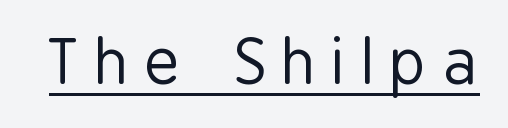
A rule runs beneath these lines of type. Character widths vary here, with narrow letters taking less room than wide ones. The typesetting does not lean heavy: it is not bold. Look at the tracking — it's clearly loosened, letters drifting apart. The face used here is a sans, in the tradition of grotesques and geometrics. When letters stand straight like this, we call the style roman or upright.
